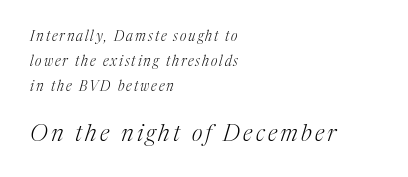
Horizontal alignment here is leftward, the default for most running prose. No extra ink here — the face is not bold. Size hierarchy here favors the trailing block over the leading one. Compared with ordinary roman type, these characters are visibly tilted. Rule under the text: the space is simply empty.
